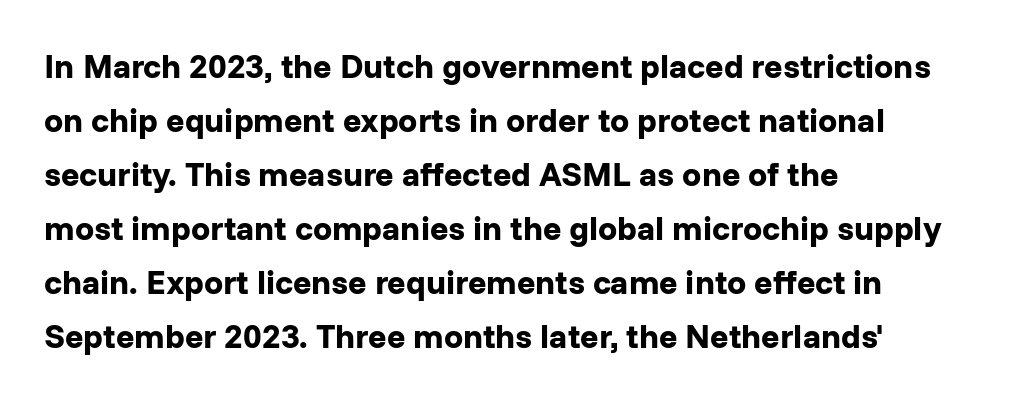
Q: Is the text bold? A: Yes.
Q: Is the text italic (slanted)? A: No, it is upright.
Q: Is the typeface a serif or a sans-serif typeface? A: Sans-serif.
Q: Is the text underlined? A: No.
Q: How is the paragraph aligned? A: Left-aligned.
Q: Is the spacing between letters normal or unusually wide? A: Normal.
Q: Is the spacing between lines tight, normal or loose? A: Normal.
Q: Width (condensed, normal, or wide)? A: Normal.
Q: Stroke contrast? A: Low.
Q: x-height? A: Medium.
Q: Monospaced? A: No.
